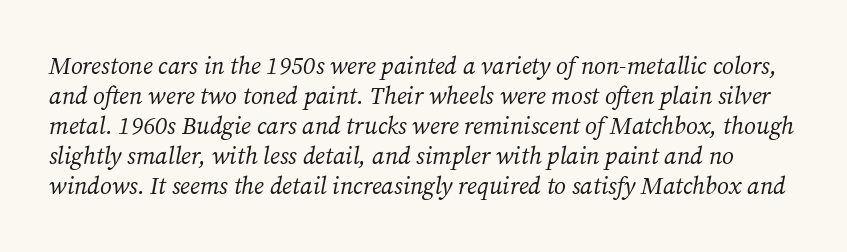
Q: Is the text bold? A: No.
Q: Is the text italic (slanted)? A: Yes, it leans right by about 12 degrees.
Q: Is the text underlined? A: No.
Q: Is the spacing between letters normal or unusually wide? A: Normal.
Q: Is the spacing between lines tight, normal or loose? A: Normal.
